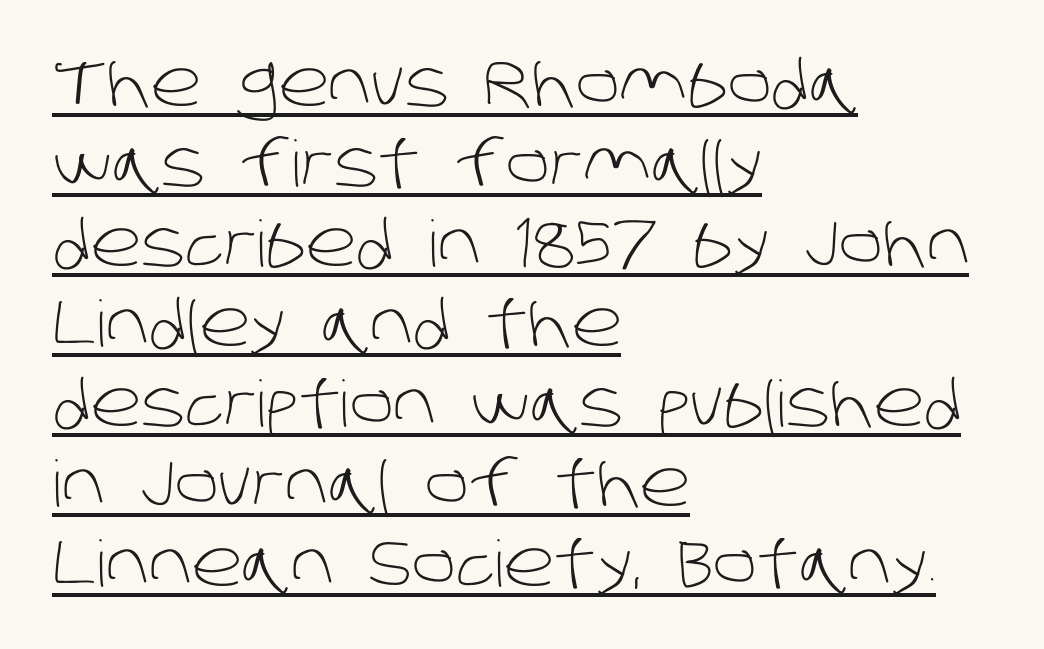
Successive baselines arrive at the customary interval. The typesetter has applied underlining to the passage shown. Think of a printed novel: that variable character pitch is what you see here. Nothing sits at the stroke ends, so this counts as sans-serif. Observe the ordinary spacing: letters are neighbours, not strangers.
